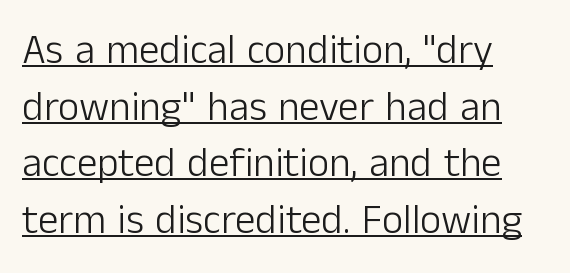
{"serif": "no", "italic": "no", "bold": "no", "weight": "light", "width": "normal", "stroke_contrast": "low", "x_height": "medium", "monospaced": "no", "underline": "yes", "align": "left", "line_spacing": "normal", "line_spacing_ratio": 1.38, "letter_spacing": "normal", "letter_spacing_em": 0.0, "glyph_px": 41}
